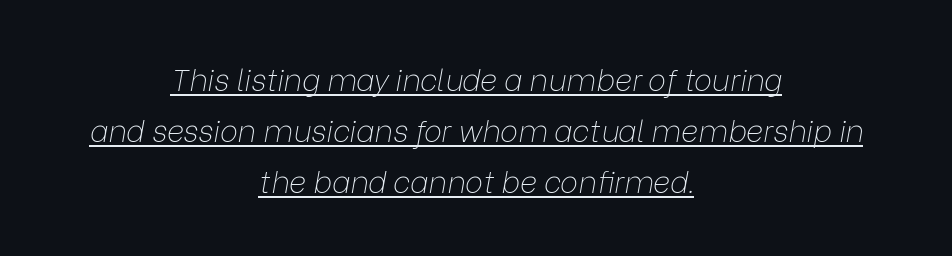
{"italic": "yes", "lean": "right", "slant_degrees": 9, "bold": "no", "weight": "thin", "width": "normal", "stroke_contrast": "low", "x_height": "medium", "monospaced": "no", "underline": "yes", "align": "center", "line_spacing": "normal", "line_spacing_ratio": 1.7, "letter_spacing": "normal", "letter_spacing_em": 0.0, "glyph_px": 30}
